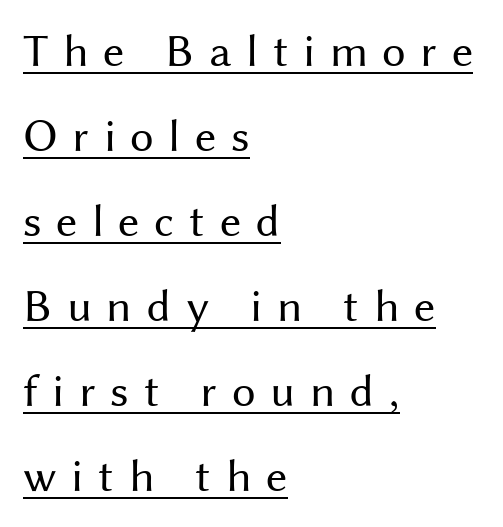
Q: Is the text bold? A: No.
Q: Is the text italic (slanted)? A: No, it is upright.
Q: Is the typeface a serif or a sans-serif typeface? A: Sans-serif.
Q: Is the text underlined? A: Yes.
Q: How is the paragraph aligned? A: Left-aligned.
Q: Is the spacing between letters normal or unusually wide? A: Unusually wide.
Q: Width (condensed, normal, or wide)? A: Normal.
Q: Stroke contrast? A: Medium.
Q: x-height? A: Medium.
Q: Monospaced? A: No.
